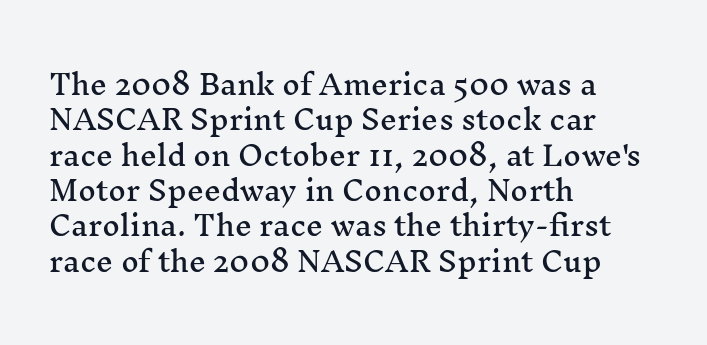
{"italic": "no", "underline": "no", "align": "left", "line_spacing": "normal", "line_spacing_ratio": 1.31, "letter_spacing": "normal", "letter_spacing_em": 0.0, "glyph_px": 27}
